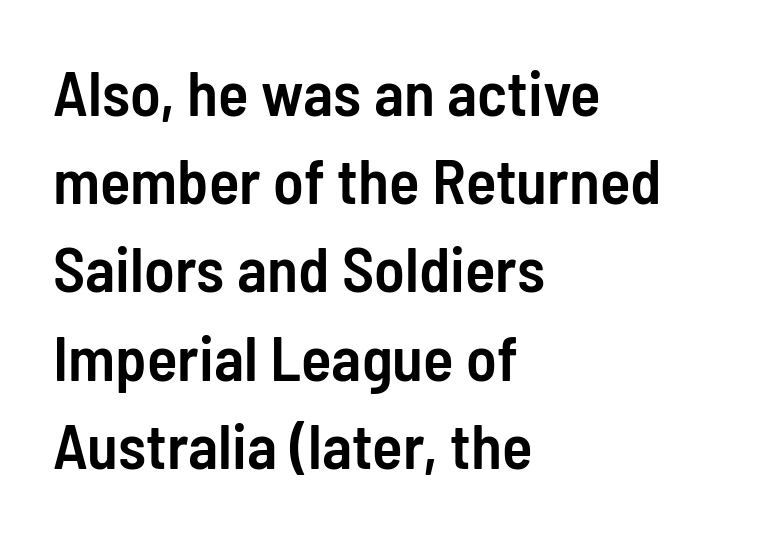
The image shows 63 px semibold, condensed sans-serif type, upright; set left-aligned, normal line spacing (1.4x), normal letter spacing, not underlined; low stroke contrast and a medium x-height.
